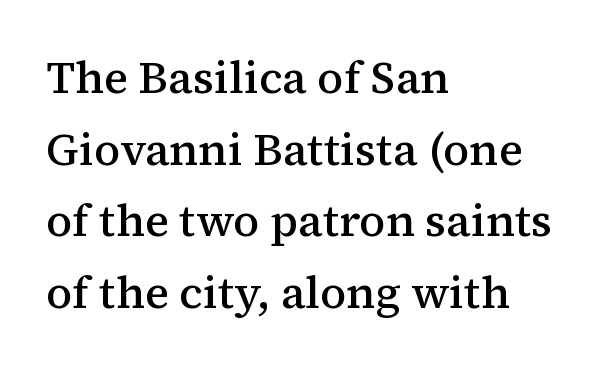
The gaps between neighbouring characters are ordinary and unremarkable. You could not count columns in this text — the font is proportionally spaced. Style check: upright. Words float on clear page, feet unadorned. On the weight axis this lands at semibold, roughly 600. The letters carry serifs — small finishing strokes at the ends of their stems.
